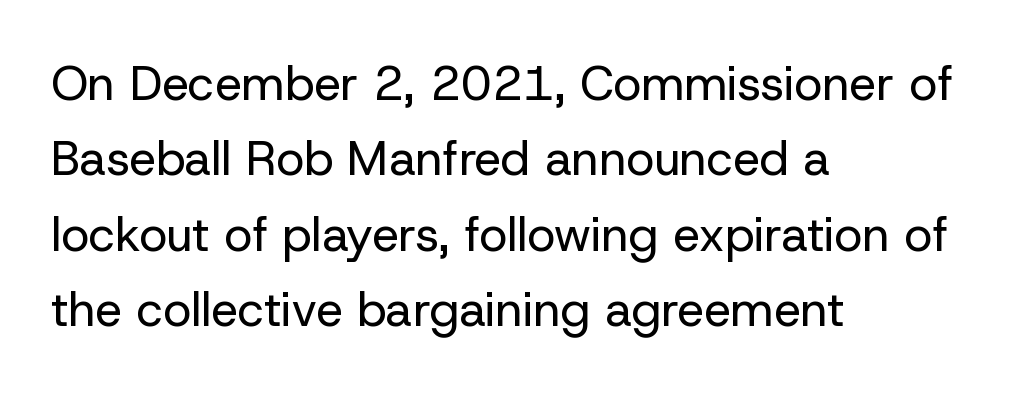
{"serif": "no", "italic": "no", "bold": "no", "weight": "regular", "width": "normal", "stroke_contrast": "low", "x_height": "medium", "monospaced": "no", "underline": "no", "align": "left", "line_spacing": "normal", "line_spacing_ratio": 1.57, "letter_spacing": "normal", "letter_spacing_em": 0.0, "glyph_px": 48}
